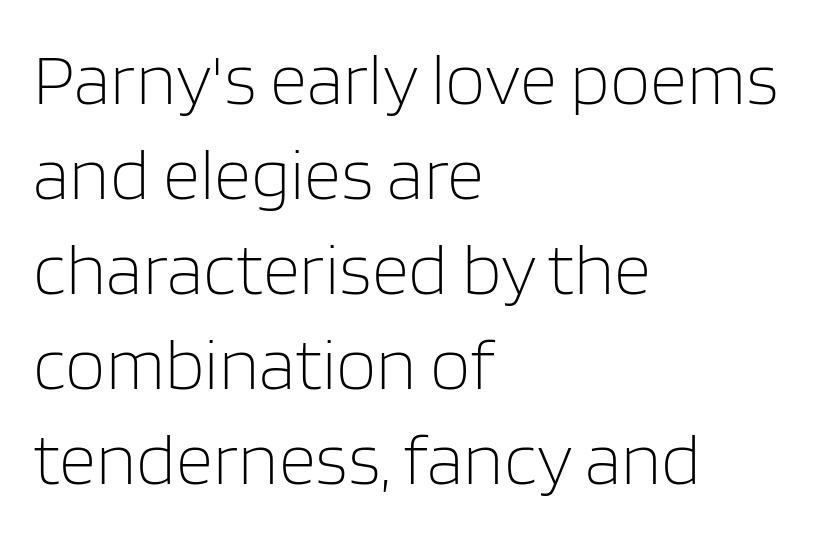
The image shows 73 px light sans-serif type, upright; set left-aligned, normal line spacing (1.3x), normal letter spacing, not underlined; low stroke contrast and a large x-height.
